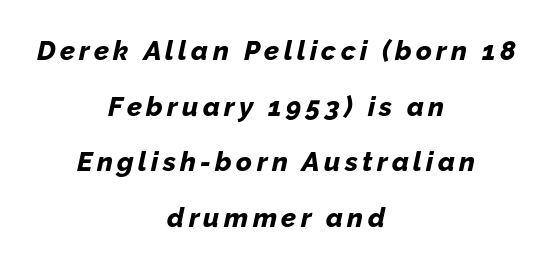
The image shows 27 px bold type, italic (leaning right); set centered, loose line spacing (2.06x), not underlined.
